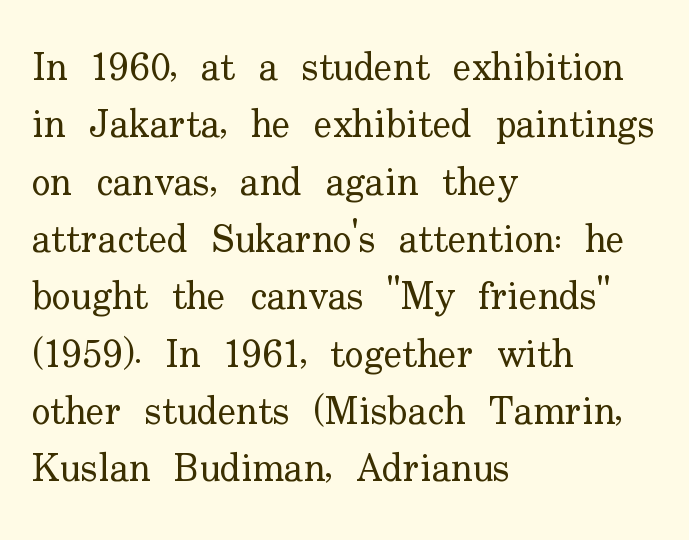
{"serif": "yes", "italic": "no", "bold": "no", "weight": "regular", "width": "normal", "stroke_contrast": "low", "x_height": "small", "monospaced": "no", "underline": "no", "align": "left", "line_spacing": "normal", "line_spacing_ratio": 1.47, "letter_spacing": "normal", "letter_spacing_em": 0.0, "glyph_px": 39}
